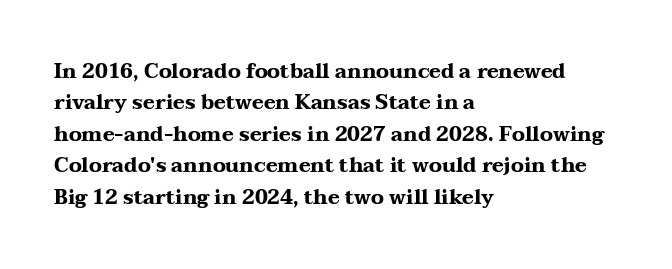
{"italic": "no", "bold": "yes", "underline": "no", "align": "left", "line_spacing": "normal", "line_spacing_ratio": 1.57, "letter_spacing": "normal", "letter_spacing_em": 0.0, "glyph_px": 20}
